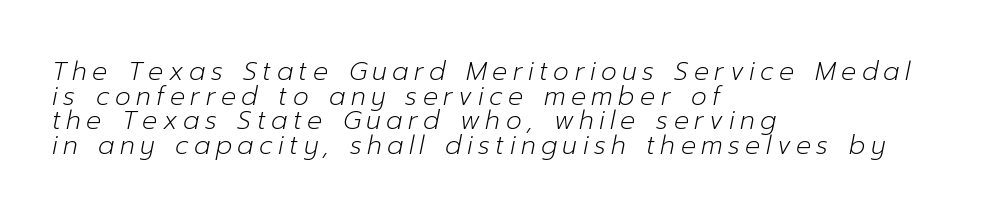
{"italic": "yes", "lean": "right", "slant_degrees": 12, "bold": "no", "underline": "no", "align": "left", "line_spacing": "tight", "line_spacing_ratio": 0.99, "letter_spacing": "wide", "letter_spacing_em": 0.22, "glyph_px": 25}
